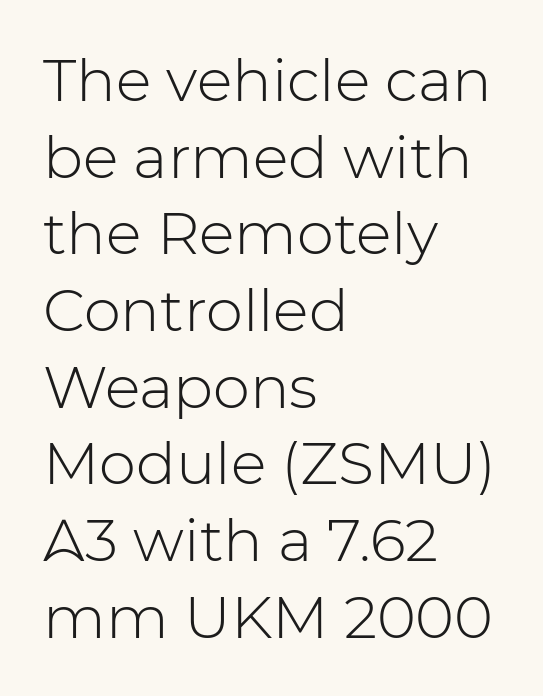
Q: Is the text bold? A: No.
Q: Is the text italic (slanted)? A: No, it is upright.
Q: Is the typeface a serif or a sans-serif typeface? A: Sans-serif.
Q: Is the text underlined? A: No.
Q: How is the paragraph aligned? A: Left-aligned.
Q: Is the spacing between letters normal or unusually wide? A: Normal.
Q: Is the spacing between lines tight, normal or loose? A: Normal.
Q: Width (condensed, normal, or wide)? A: Normal.
Q: Stroke contrast? A: Low.
Q: x-height? A: Medium.
Q: Monospaced? A: No.
